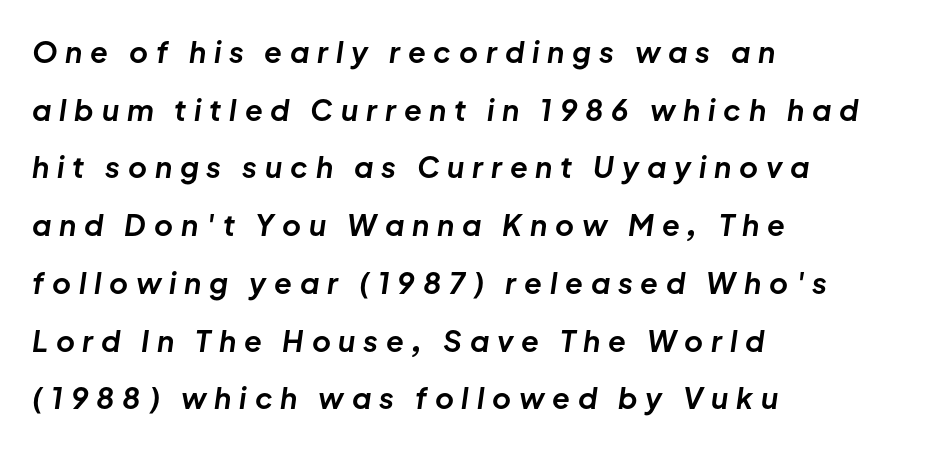
The image shows 29 px bold type, italic (leaning right); set left-aligned, loose line spacing (1.99x), unusually wide letter spacing (+0.27 em), not underlined; low stroke contrast and a medium x-height.
